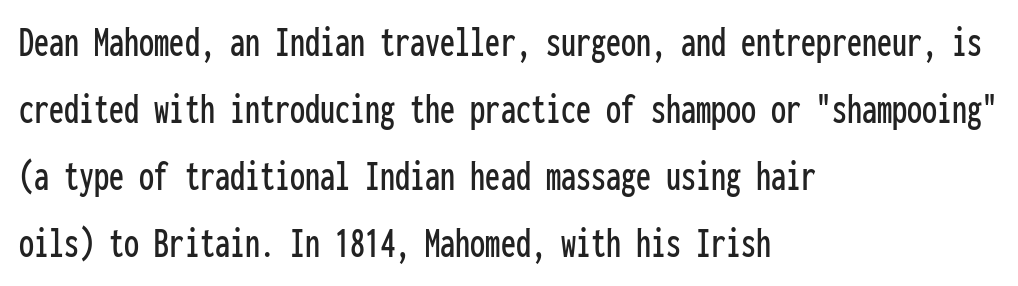
Q: Is the text italic (slanted)? A: No, it is upright.
Q: Is the typeface a serif or a sans-serif typeface? A: Sans-serif.
Q: Is the text underlined? A: No.
Q: How is the paragraph aligned? A: Left-aligned.
Q: Is the spacing between letters normal or unusually wide? A: Normal.
Q: Is the spacing between lines tight, normal or loose? A: Normal.
Q: Width (condensed, normal, or wide)? A: Condensed.
Q: Stroke contrast? A: Low.
Q: x-height? A: Medium.
Q: Monospaced? A: Yes.
